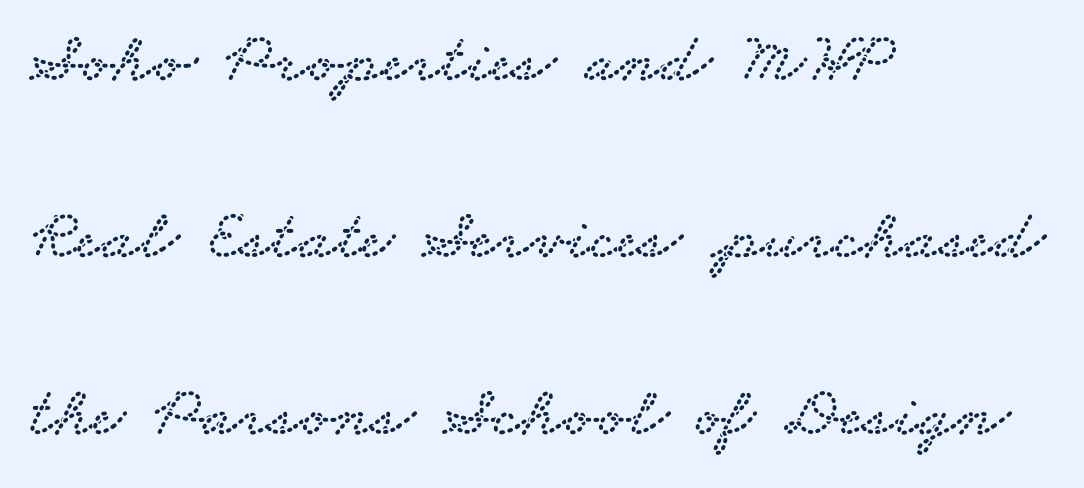
{"serif": "yes", "width": "wide", "stroke_contrast": "low", "x_height": "small", "monospaced": "no", "underline": "no", "align": "left", "line_spacing": "loose", "line_spacing_ratio": 2.49, "letter_spacing": "normal", "letter_spacing_em": 0.0, "glyph_px": 71}
